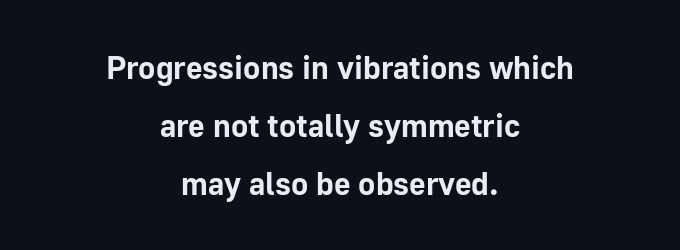
Q: Is the text bold? A: Yes.
Q: Is the text italic (slanted)? A: No, it is upright.
Q: Is the typeface a serif or a sans-serif typeface? A: Sans-serif.
Q: Is the text underlined? A: No.
Q: How is the paragraph aligned? A: Centered.
Q: Is the spacing between letters normal or unusually wide? A: Normal.
Q: Width (condensed, normal, or wide)? A: Normal.
Q: Stroke contrast? A: Low.
Q: x-height? A: Medium.
Q: Monospaced? A: No.
